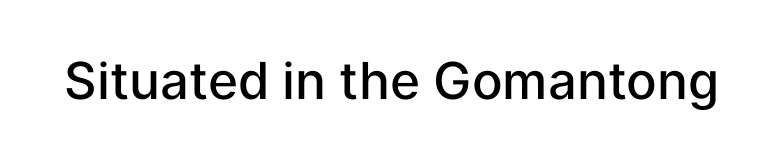
The letterforms sit shoulder to shoulder at normal distance. Note the varied advance widths — an 'i' is clearly narrower than an 'm'. Observe the absence of serifs on each vertical stroke in this sample. A semibold gives these letters moderate extra thickness, short of bold.
